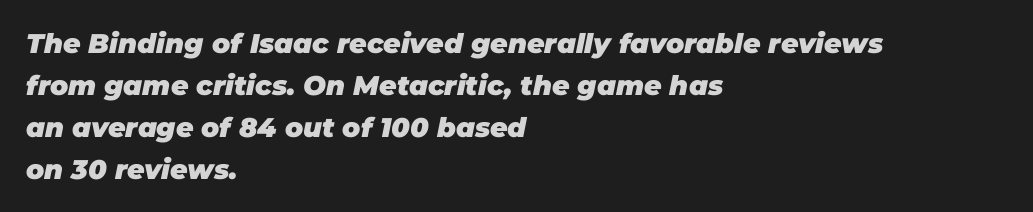
The image shows 27 px bold type, italic (leaning right); set left-aligned, normal line spacing (1.55x), normal letter spacing, not underlined.
